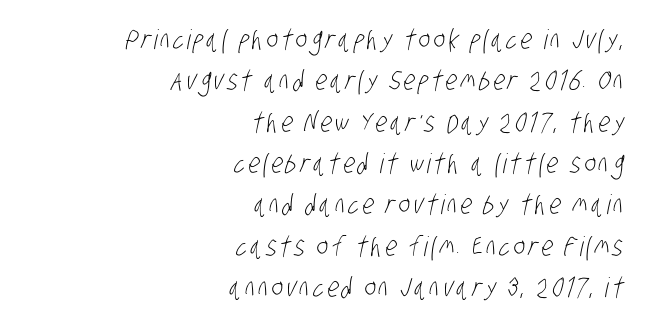
The image shows 27 px text type; set right-aligned, normal line spacing (1.53x), not underlined.
